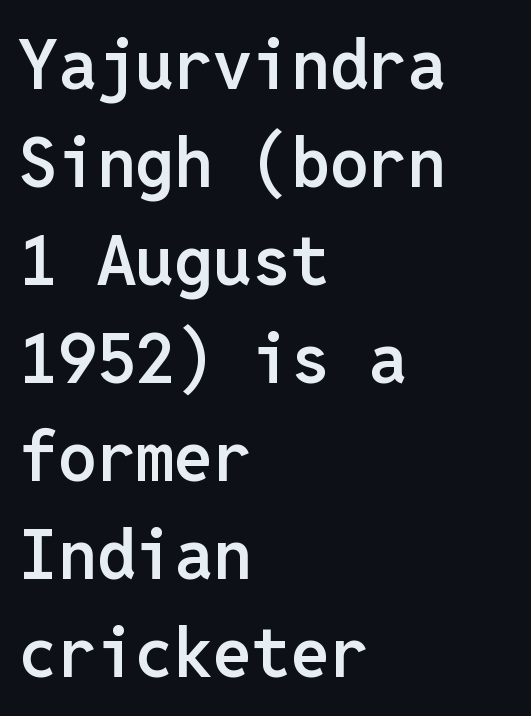
{"serif": "no", "italic": "no", "bold": "semi", "weight": "semibold", "width": "normal", "stroke_contrast": "low", "x_height": "medium", "monospaced": "yes", "underline": "no", "align": "left", "line_spacing": "normal", "line_spacing_ratio": 1.42, "letter_spacing": "normal", "letter_spacing_em": 0.0, "glyph_px": 69}
